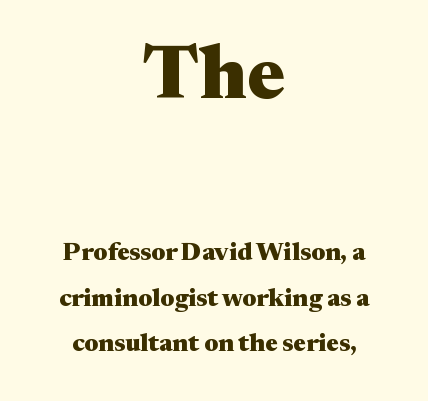
Q: Is the text bold? A: Yes.
Q: Is the text italic (slanted)? A: No, it is upright.
Q: Is the typeface a serif or a sans-serif typeface? A: Serif.
Q: Is the text underlined? A: No.
Q: How is the paragraph aligned? A: Centered.
Q: Is the spacing between letters normal or unusually wide? A: Normal.
Q: Which block of text is set in a larger size, the first (top) or the second (bottom)? A: The first (top) one.
Q: Width (condensed, normal, or wide)? A: Wide.
Q: Stroke contrast? A: Medium.
Q: x-height? A: Medium.
Q: Monospaced? A: No.
